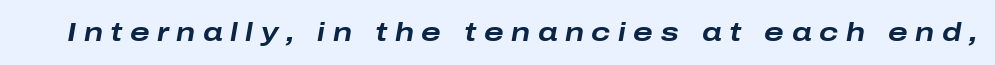
{"italic": "yes", "lean": "right", "slant_degrees": 10, "bold": "yes", "underline": "no", "letter_spacing": "wide", "letter_spacing_em": 0.29, "glyph_px": 26}
